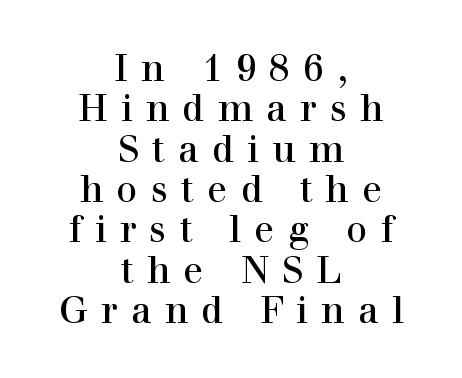
Q: Is the text bold? A: No.
Q: Is the text italic (slanted)? A: No, it is upright.
Q: Is the typeface a serif or a sans-serif typeface? A: Serif.
Q: Is the text underlined? A: No.
Q: How is the paragraph aligned? A: Centered.
Q: Is the spacing between letters normal or unusually wide? A: Unusually wide.
Q: Is the spacing between lines tight, normal or loose? A: Tight.
Q: Width (condensed, normal, or wide)? A: Normal.
Q: Stroke contrast? A: High.
Q: x-height? A: Medium.
Q: Monospaced? A: No.
